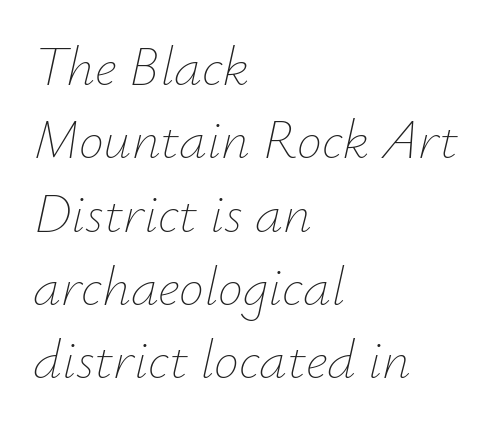
{"italic": "yes", "lean": "right", "slant_degrees": 12, "bold": "no", "weight": "thin", "width": "normal", "stroke_contrast": "low", "x_height": "small", "monospaced": "no", "underline": "no", "align": "left", "line_spacing": "normal", "line_spacing_ratio": 1.31, "letter_spacing": "normal", "letter_spacing_em": 0.0, "glyph_px": 56}
